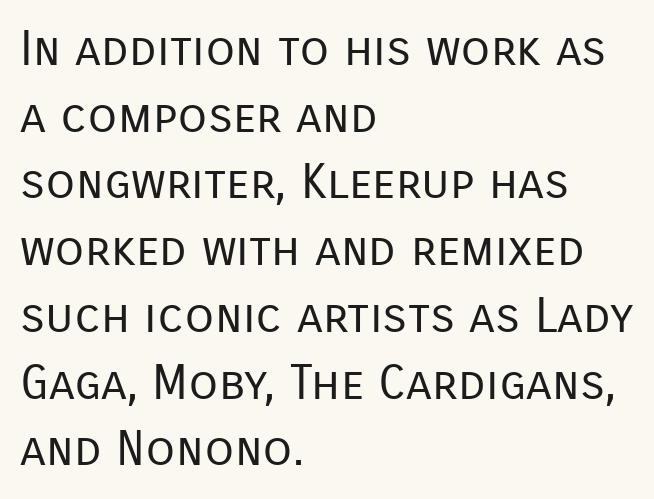
This reads as an unemphasized weight, regular at the heaviest. The space beneath each line is pristine and unruled. Characters remain perfectly vertical along every line. Caption: standard tracking, unaltered. These lines are rendered in a variable-pitch font. Short and long lines alike share a common starting point at left.
